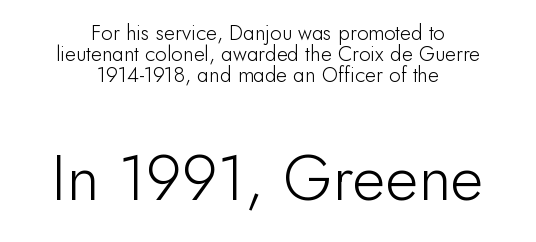
{"serif": "no", "italic": "no", "width": "normal", "stroke_contrast": "low", "x_height": "small", "monospaced": "no", "underline": "no", "align": "center", "line_spacing": "tight", "line_spacing_ratio": 1.0, "letter_spacing": "normal", "letter_spacing_em": 0.0, "larger_block": "second", "size_ratio": 3.05, "glyph_px": 64}
